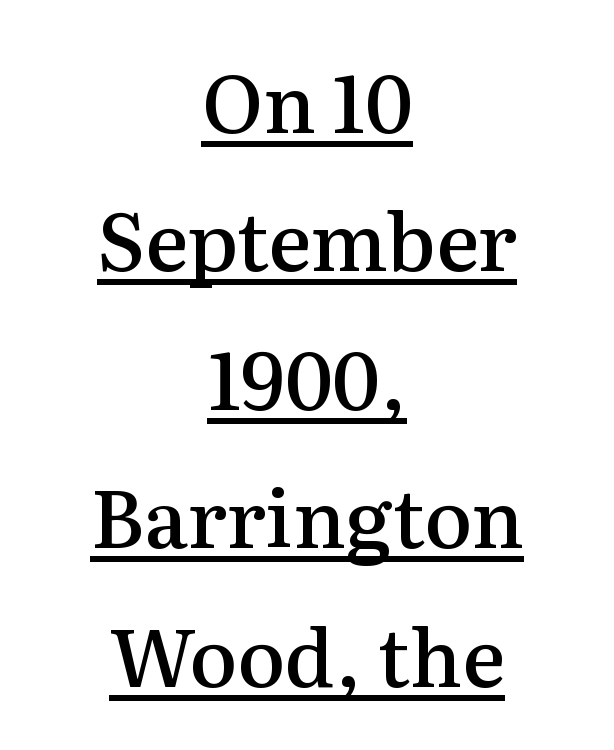
Q: Is the text bold? A: Semi-bold.
Q: Is the text italic (slanted)? A: No, it is upright.
Q: Is the typeface a serif or a sans-serif typeface? A: Serif.
Q: Is the text underlined? A: Yes.
Q: How is the paragraph aligned? A: Centered.
Q: Is the spacing between letters normal or unusually wide? A: Normal.
Q: Width (condensed, normal, or wide)? A: Normal.
Q: Stroke contrast? A: Medium.
Q: x-height? A: Medium.
Q: Monospaced? A: No.
